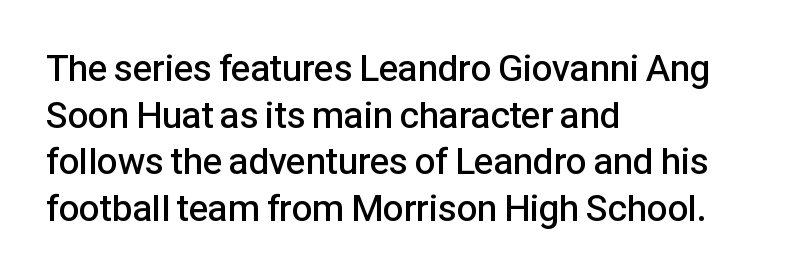
{"serif": "no", "italic": "no", "bold": "semi", "weight": "semibold", "width": "normal", "stroke_contrast": "low", "x_height": "medium", "monospaced": "no", "underline": "no", "align": "left", "line_spacing": "normal", "line_spacing_ratio": 1.26, "letter_spacing": "normal", "letter_spacing_em": 0.0, "glyph_px": 37}
